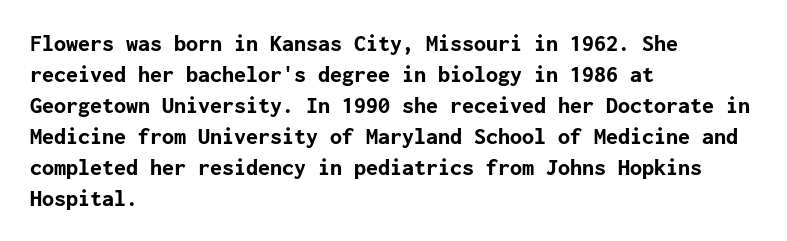
The image shows 24 px bold type, upright; set left-aligned, normal line spacing (1.29x), normal letter spacing, not underlined.
